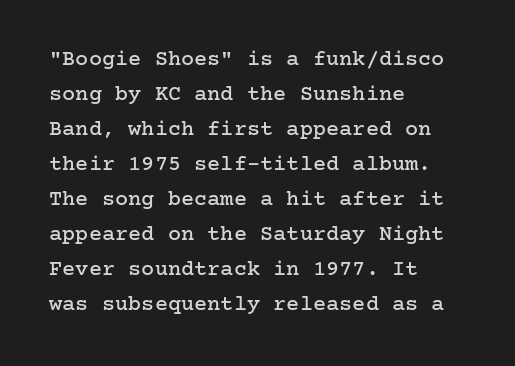
{"italic": "no", "underline": "no", "align": "left", "line_spacing": "normal", "line_spacing_ratio": 1.59, "letter_spacing": "normal", "letter_spacing_em": 0.0, "glyph_px": 22}
